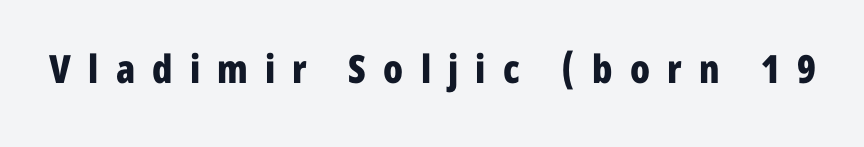
Q: Is the text bold? A: Yes.
Q: Is the text italic (slanted)? A: No, it is upright.
Q: Is the typeface a serif or a sans-serif typeface? A: Sans-serif.
Q: Is the text underlined? A: No.
Q: Is the spacing between letters normal or unusually wide? A: Unusually wide.
Q: Width (condensed, normal, or wide)? A: Condensed.
Q: Stroke contrast? A: Low.
Q: x-height? A: Medium.
Q: Monospaced? A: No.
